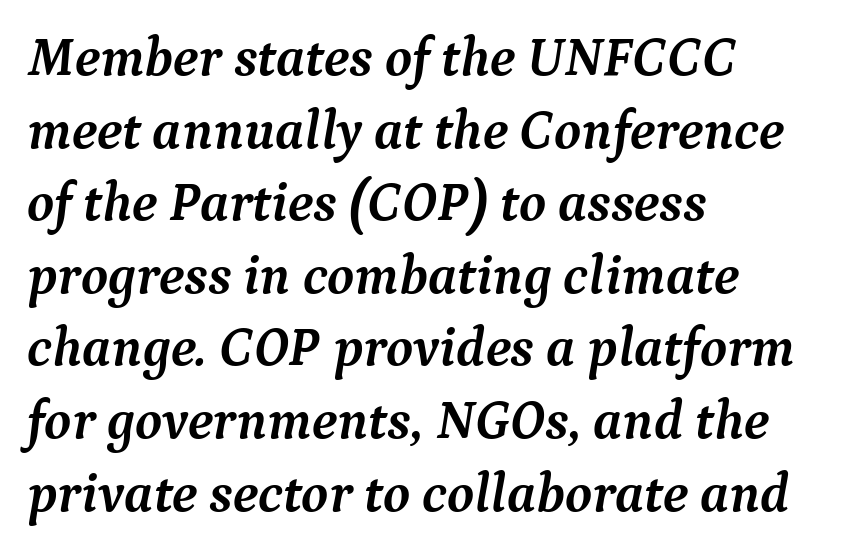
{"serif": "yes", "italic": "yes", "lean": "right", "slant_degrees": 9, "bold": "yes", "weight": "semibold", "width": "normal", "stroke_contrast": "medium", "x_height": "medium", "monospaced": "no", "underline": "no", "align": "left", "line_spacing": "normal", "line_spacing_ratio": 1.32, "letter_spacing": "normal", "letter_spacing_em": 0.0, "glyph_px": 55}
